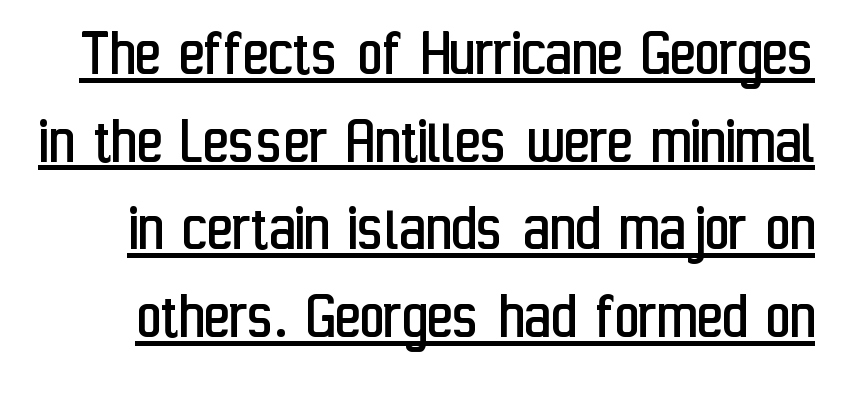
The image shows 69 px regular-weight, condensed sans-serif type, upright; set normal line spacing (1.27x), normal letter spacing, underlined; low stroke contrast and a medium x-height.
